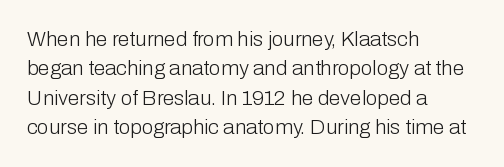
Q: Is the text bold? A: No.
Q: Is the text italic (slanted)? A: No, it is upright.
Q: Is the text underlined? A: No.
Q: How is the paragraph aligned? A: Left-aligned.
Q: Is the spacing between letters normal or unusually wide? A: Normal.
Q: Is the spacing between lines tight, normal or loose? A: Normal.
